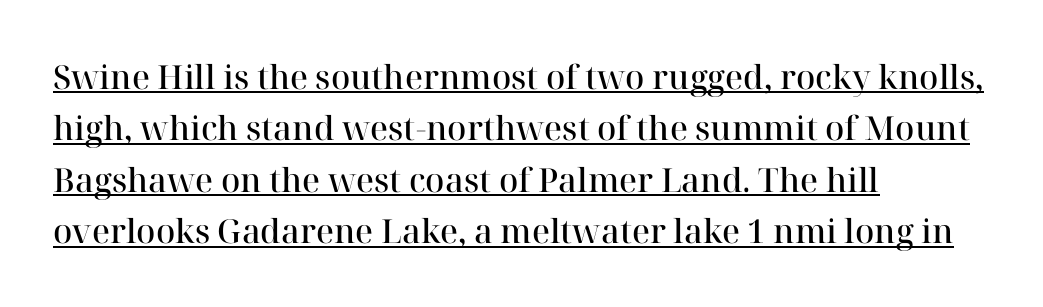
Q: Is the text bold? A: Semi-bold.
Q: Is the text italic (slanted)? A: No, it is upright.
Q: Is the typeface a serif or a sans-serif typeface? A: Serif.
Q: Is the text underlined? A: Yes.
Q: How is the paragraph aligned? A: Left-aligned.
Q: Is the spacing between letters normal or unusually wide? A: Normal.
Q: Is the spacing between lines tight, normal or loose? A: Normal.
Q: Width (condensed, normal, or wide)? A: Normal.
Q: Stroke contrast? A: High.
Q: x-height? A: Medium.
Q: Monospaced? A: No.
